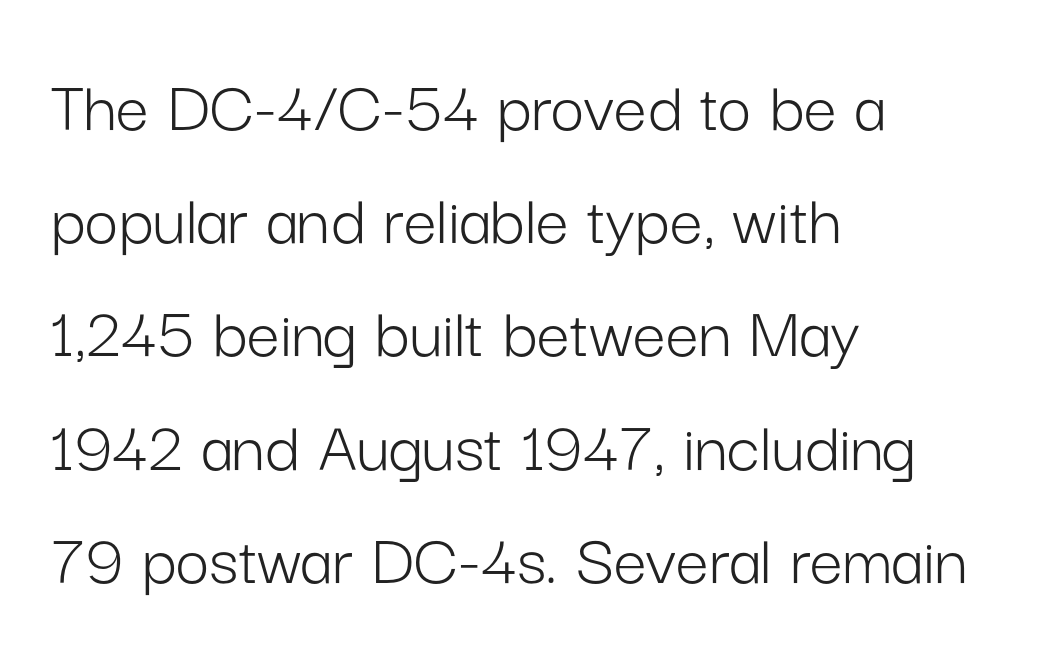
Q: Is the text bold? A: No.
Q: Is the text italic (slanted)? A: No, it is upright.
Q: Is the typeface a serif or a sans-serif typeface? A: Sans-serif.
Q: Is the text underlined? A: No.
Q: How is the paragraph aligned? A: Left-aligned.
Q: Is the spacing between letters normal or unusually wide? A: Normal.
Q: Is the spacing between lines tight, normal or loose? A: Normal.
Q: Width (condensed, normal, or wide)? A: Normal.
Q: Stroke contrast? A: Low.
Q: x-height? A: Medium.
Q: Monospaced? A: No.
